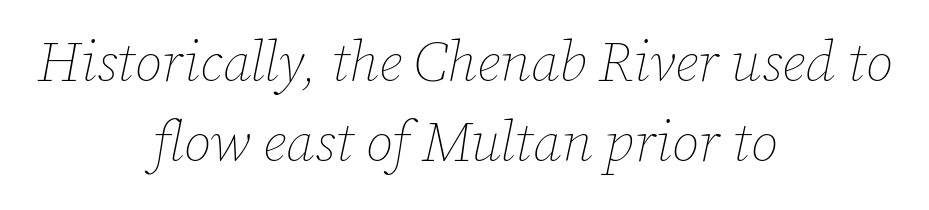
Decoration check: the copy has no underline. The lines sit at an ordinary, default distance from one another. Default kerning and tracking; the words read as compact shapes. Layout note: lines centered. The rendering applies a slant to the glyphs. Note the varied advance widths — an 'i' is clearly narrower than an 'm'.
